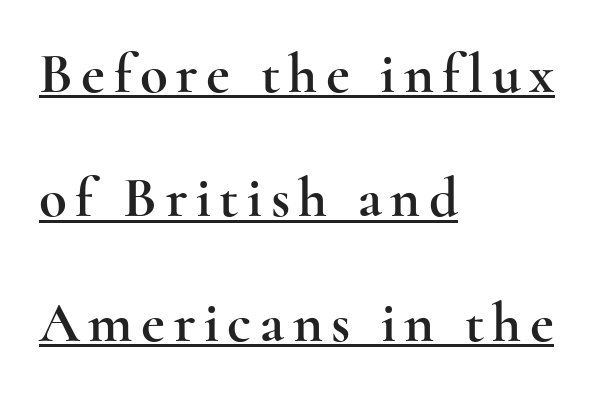
{"serif": "yes", "italic": "no", "width": "wide", "x_height": "small", "monospaced": "no", "underline": "yes", "align": "left", "line_spacing": "loose", "line_spacing_ratio": 2.18, "glyph_px": 57}
